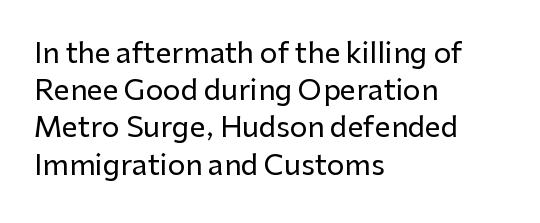
Letterform terminals end flat and unadorned throughout the passage. Upright lettering throughout. A typesetter would call this proportional, since set widths differ per character. Letter spacing: default. The block of text has a typical density, with ordinary space between rows.
